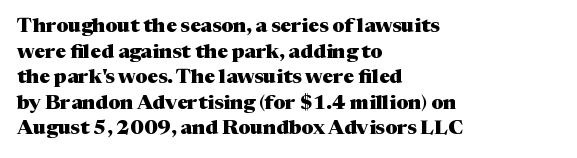
The image shows 20 px bold type, upright; set left-aligned, normal line spacing (1.28x), normal letter spacing, not underlined.
